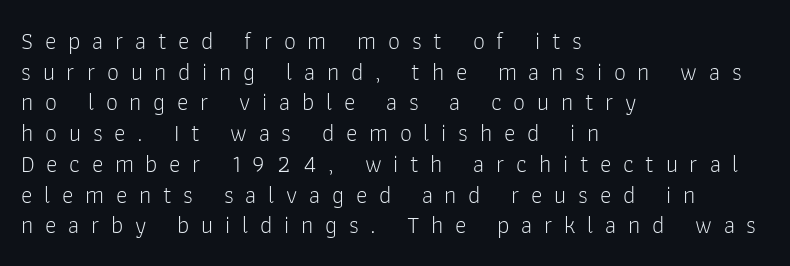
{"italic": "no", "bold": "no", "underline": "no", "align": "left", "line_spacing": "normal", "line_spacing_ratio": 1.28, "letter_spacing": "wide", "letter_spacing_em": 0.49, "glyph_px": 24}
